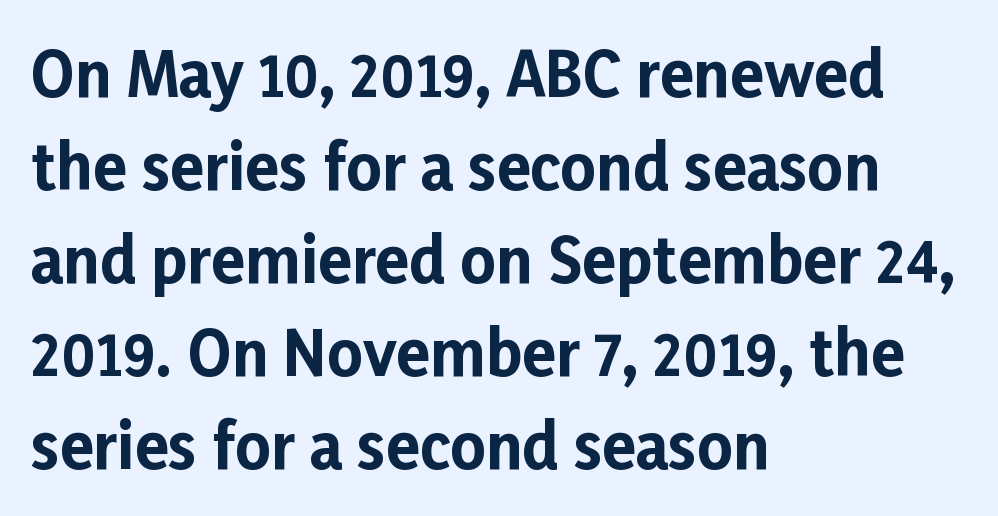
{"serif": "no", "italic": "no", "bold": "yes", "weight": "bold", "width": "normal", "stroke_contrast": "low", "x_height": "medium", "monospaced": "no", "underline": "no", "align": "left", "line_spacing": "normal", "line_spacing_ratio": 1.5, "letter_spacing": "normal", "letter_spacing_em": 0.0, "glyph_px": 62}
